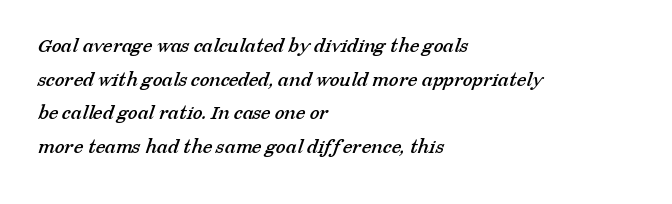
{"underline": "no", "align": "left", "line_spacing": "normal", "line_spacing_ratio": 1.53, "letter_spacing": "normal", "letter_spacing_em": 0.0, "glyph_px": 22}
